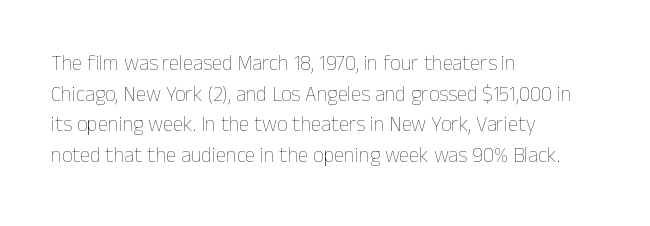
Q: Is the text bold? A: No.
Q: Is the text italic (slanted)? A: No, it is upright.
Q: Is the text underlined? A: No.
Q: How is the paragraph aligned? A: Left-aligned.
Q: Is the spacing between letters normal or unusually wide? A: Normal.
Q: Is the spacing between lines tight, normal or loose? A: Normal.
